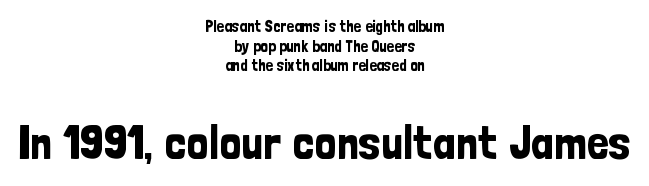
{"serif": "no", "italic": "no", "width": "condensed", "stroke_contrast": "low", "x_height": "medium", "monospaced": "no", "underline": "no", "align": "center", "line_spacing_ratio": 1.22, "letter_spacing": "normal", "letter_spacing_em": 0.0, "larger_block": "second", "size_ratio": 3.0, "glyph_px": 48}
